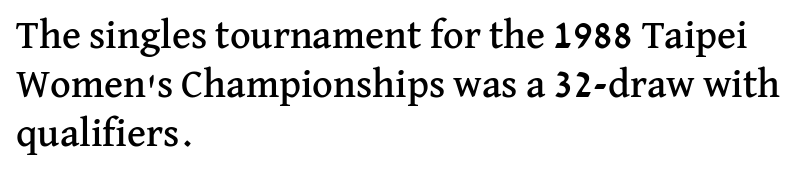
{"serif": "yes", "italic": "no", "width": "normal", "stroke_contrast": "medium", "x_height": "medium", "monospaced": "no", "underline": "no", "align": "left", "line_spacing_ratio": 1.22, "letter_spacing": "normal", "letter_spacing_em": 0.0, "glyph_px": 40}
